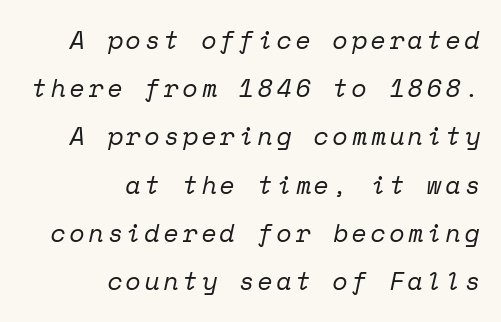
The image shows 25 px text type, italic (leaning right); set right-aligned, loose line spacing (1.93x), not underlined.
